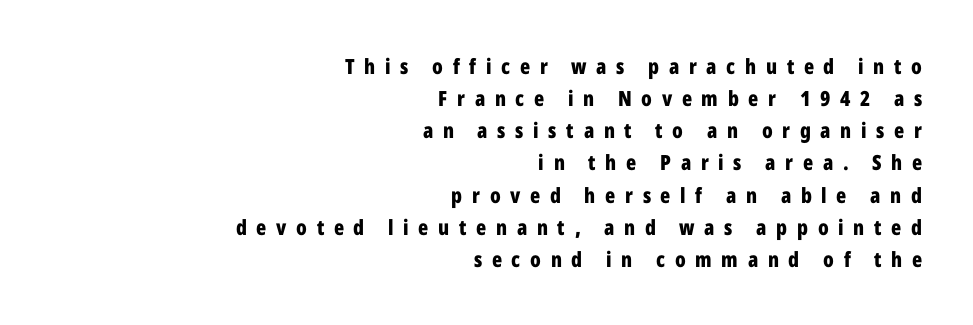
Vertical spacing — default. Teacher's note: observe the even right margin — that is flush-right alignment. Loose tracking; the words dissolve into strings of separated letters. Weight check: bold — yes, fully. When letters stand straight like this, we call the style roman or upright. Check under the words: just untouched page.
